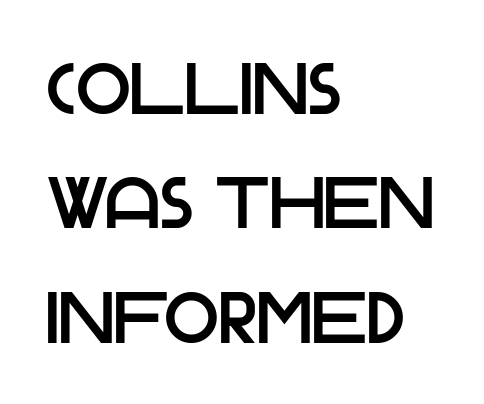
Characters follow at the spacing the type designer built in. The string is rendered with underlining switched off. The rendering uses natural spacing where letterforms have individual widths. Font category for this specimen: sans-serif. The typesetter chose a ragged-right arrangement here. Ordinary non-slanted type is in use.
